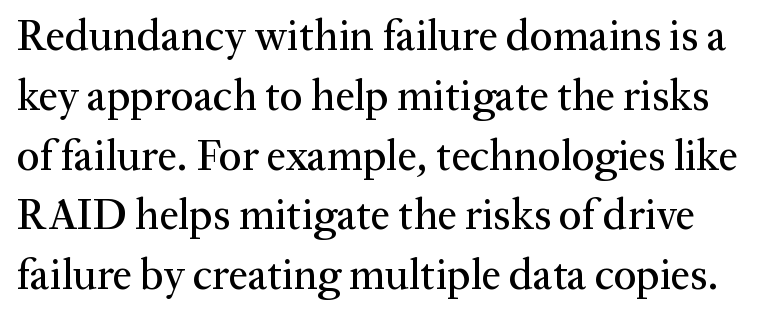
Q: Is the text italic (slanted)? A: No, it is upright.
Q: Is the typeface a serif or a sans-serif typeface? A: Serif.
Q: Is the text underlined? A: No.
Q: Is the spacing between letters normal or unusually wide? A: Normal.
Q: Is the spacing between lines tight, normal or loose? A: Normal.
Q: Width (condensed, normal, or wide)? A: Normal.
Q: Stroke contrast? A: Medium.
Q: x-height? A: Medium.
Q: Monospaced? A: No.
